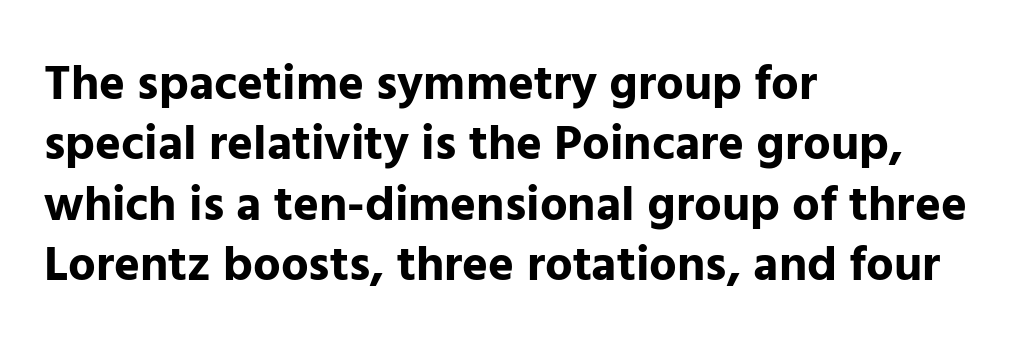
Quick note: underline off. The text was rendered using a sans face with plain stroke endings. Caption: bold face, heavy strokes. Inter-character spacing is left at the font's built-in metrics.
